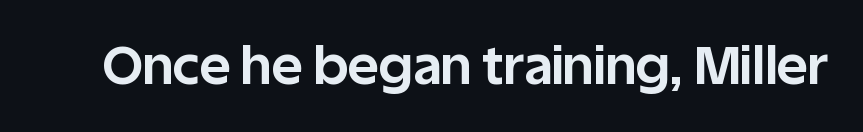
Q: Is the text bold? A: Yes.
Q: Is the text italic (slanted)? A: No, it is upright.
Q: Is the typeface a serif or a sans-serif typeface? A: Sans-serif.
Q: Is the text underlined? A: No.
Q: Is the spacing between letters normal or unusually wide? A: Normal.
Q: Width (condensed, normal, or wide)? A: Normal.
Q: Stroke contrast? A: Low.
Q: x-height? A: Large.
Q: Monospaced? A: No.
